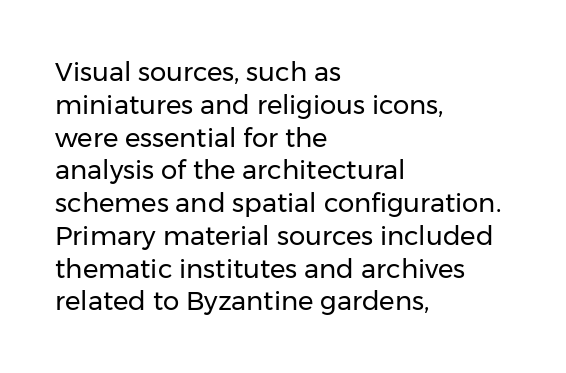
{"italic": "no", "bold": "no", "underline": "no", "align": "left", "line_spacing": "normal", "line_spacing_ratio": 1.26, "letter_spacing": "normal", "letter_spacing_em": 0.0, "glyph_px": 26}
